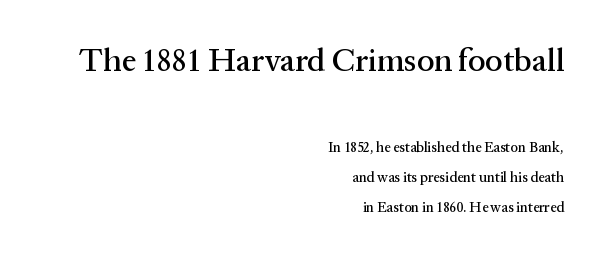
The image shows 32 px serif type, upright; set right-aligned, loose line spacing (2.16x), normal letter spacing, not underlined; the first (top) block is 2.29x larger; medium stroke contrast and a medium x-height.
